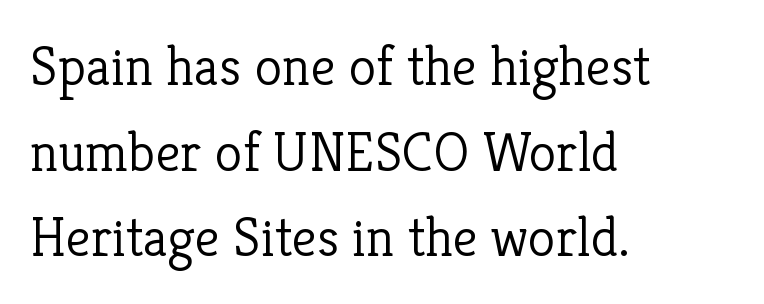
Q: Is the text bold? A: No.
Q: Is the text italic (slanted)? A: No, it is upright.
Q: Is the typeface a serif or a sans-serif typeface? A: Serif.
Q: Is the text underlined? A: No.
Q: How is the paragraph aligned? A: Left-aligned.
Q: Is the spacing between letters normal or unusually wide? A: Normal.
Q: Is the spacing between lines tight, normal or loose? A: Normal.
Q: Width (condensed, normal, or wide)? A: Normal.
Q: Stroke contrast? A: Low.
Q: x-height? A: Medium.
Q: Monospaced? A: No.
